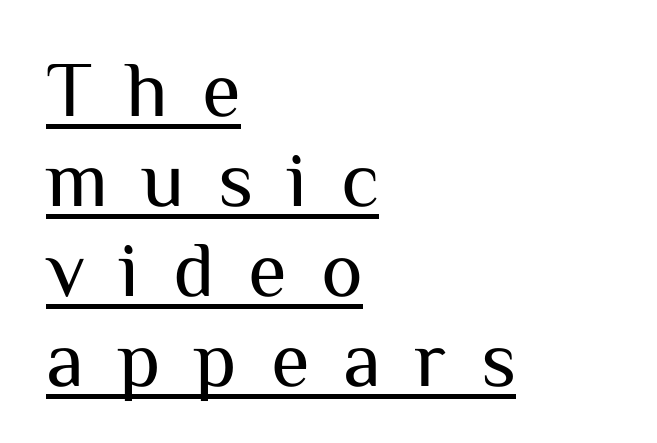
The image shows 79 px regular-weight sans-serif type, upright; set left-aligned, tight line spacing (1.14x), unusually wide letter spacing (+0.43 em), underlined; medium stroke contrast and a medium x-height.
